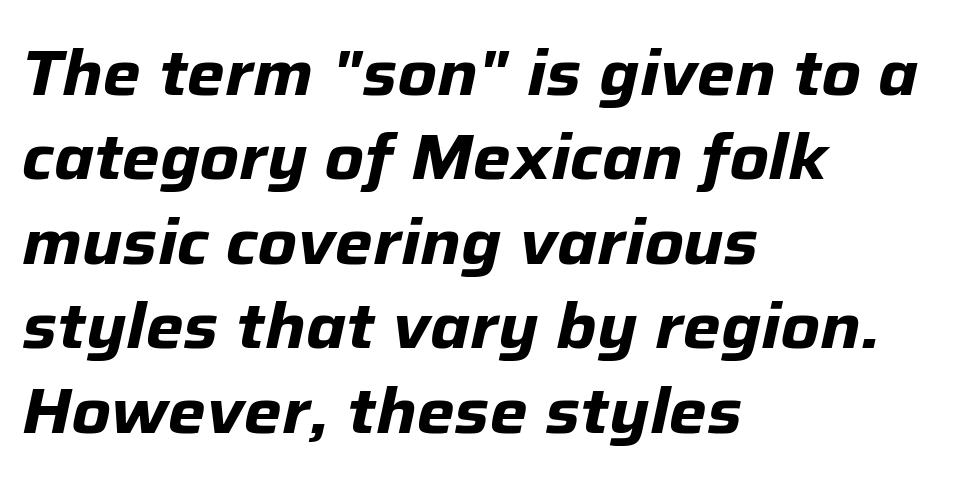
Posture: slanted. Regular leading. The paragraph has a hard left edge and a soft right edge. Here the designer chose a conventional face with non-uniform glyph widths.
